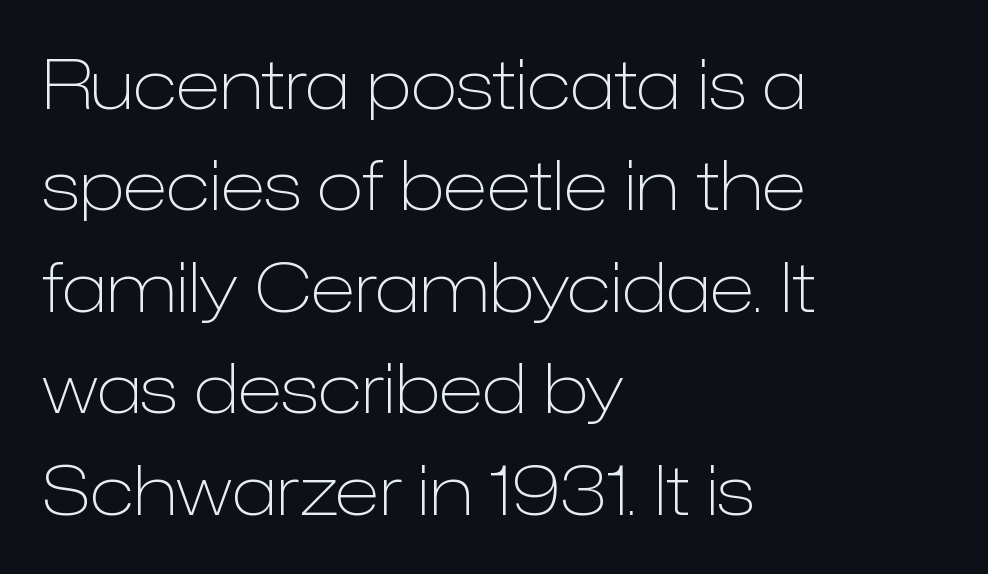
The image shows 69 px light sans-serif type, upright; set left-aligned, normal line spacing (1.47x), normal letter spacing, not underlined; low stroke contrast and a medium x-height.
